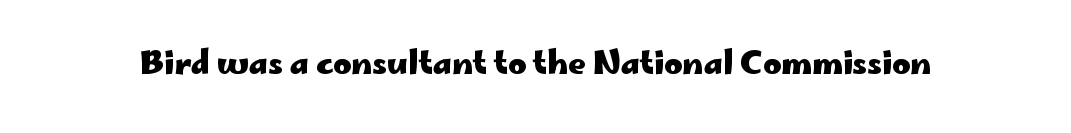
{"serif": "no", "italic": "no", "bold": "yes", "weight": "heavy", "width": "wide", "stroke_contrast": "low", "x_height": "small", "monospaced": "no", "underline": "no", "letter_spacing": "normal", "letter_spacing_em": 0.0, "glyph_px": 31}
